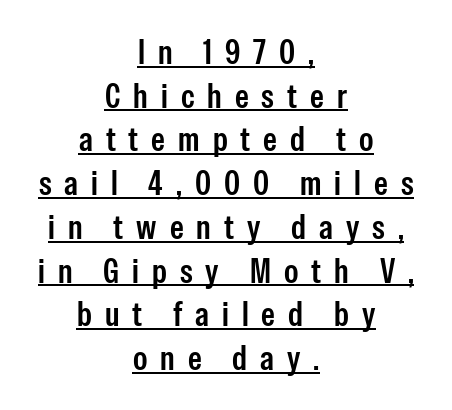
{"serif": "no", "italic": "no", "width": "condensed", "stroke_contrast": "low", "x_height": "medium", "monospaced": "no", "underline": "yes", "align": "center", "line_spacing": "normal", "line_spacing_ratio": 1.25, "letter_spacing": "wide", "letter_spacing_em": 0.37, "glyph_px": 35}
